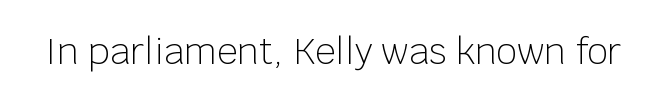
The image shows 36 px light sans-serif type, upright; set normal letter spacing, not underlined; low stroke contrast and a large x-height.
